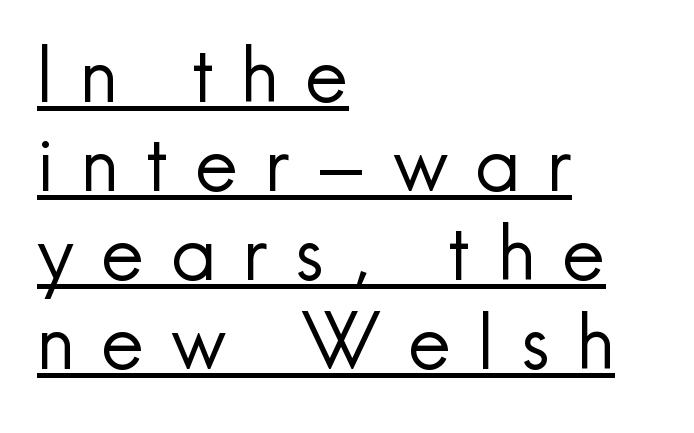
{"serif": "no", "italic": "no", "bold": "no", "weight": "regular", "width": "normal", "x_height": "small", "monospaced": "no", "underline": "yes", "align": "left", "line_spacing_ratio": 1.17, "letter_spacing": "wide", "letter_spacing_em": 0.35, "glyph_px": 76}
